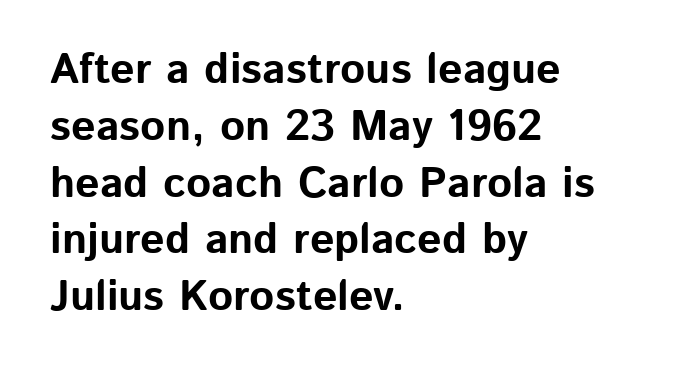
These lines are rendered in a variable-pitch font. Style check: upright. This sample uses a sans-serif face. Notice how the passage keeps a crisp vertical edge on the left only.
